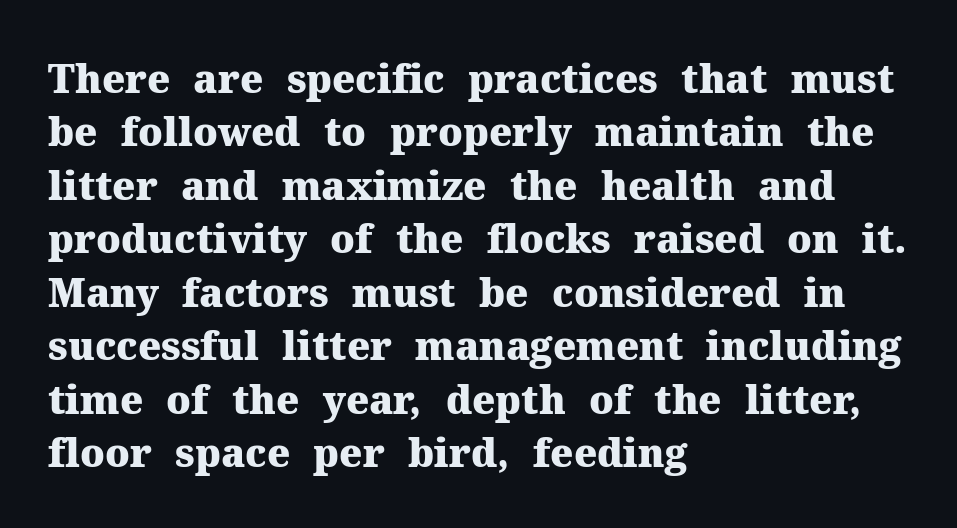
{"serif": "yes", "italic": "no", "bold": "yes", "weight": "heavy", "width": "normal", "stroke_contrast": "medium", "x_height": "medium", "monospaced": "no", "underline": "no", "align": "left", "line_spacing": "normal", "line_spacing_ratio": 1.37, "letter_spacing": "normal", "letter_spacing_em": 0.0, "glyph_px": 39}
